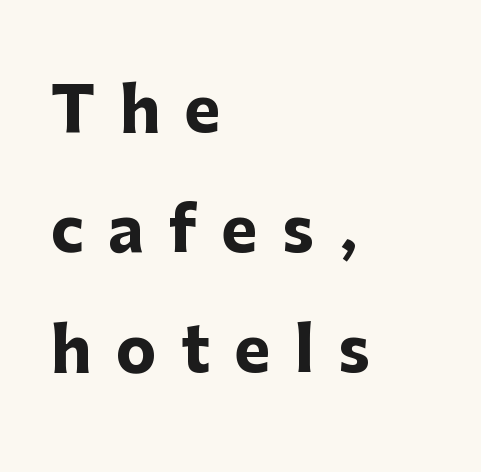
{"serif": "no", "italic": "no", "bold": "yes", "weight": "heavy", "width": "normal", "stroke_contrast": "low", "x_height": "medium", "monospaced": "no", "underline": "no", "align": "left", "line_spacing": "loose", "line_spacing_ratio": 1.97, "letter_spacing": "wide", "letter_spacing_em": 0.4, "glyph_px": 61}
